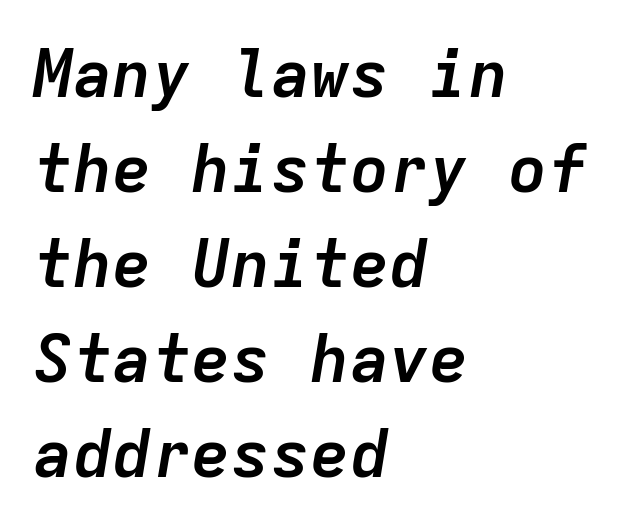
{"italic": "yes", "lean": "right", "slant_degrees": 9, "bold": "yes", "weight": "semibold", "width": "normal", "stroke_contrast": "low", "x_height": "medium", "monospaced": "yes", "underline": "no", "align": "left", "line_spacing": "normal", "line_spacing_ratio": 1.44, "letter_spacing": "normal", "letter_spacing_em": 0.0, "glyph_px": 66}
